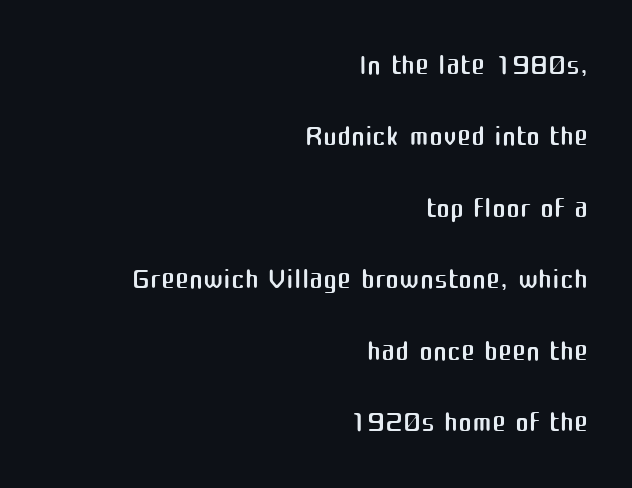
Q: Is the text bold? A: No.
Q: Is the text italic (slanted)? A: No, it is upright.
Q: Is the typeface a serif or a sans-serif typeface? A: Sans-serif.
Q: Is the text underlined? A: No.
Q: How is the paragraph aligned? A: Right-aligned.
Q: Is the spacing between letters normal or unusually wide? A: Normal.
Q: Is the spacing between lines tight, normal or loose? A: Normal.
Q: Width (condensed, normal, or wide)? A: Normal.
Q: Stroke contrast? A: Medium.
Q: x-height? A: Medium.
Q: Monospaced? A: No.
